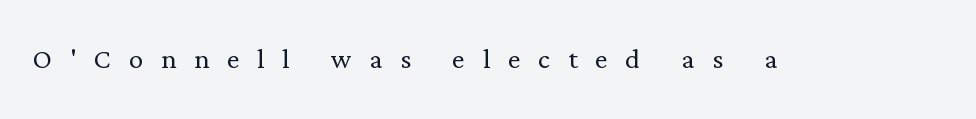
The tracking reads as deliberately expanded to a designer's eye. The typesetting does not lean heavy: it is not bold. Type without underlining. In terms of posture, this sample is upright.
